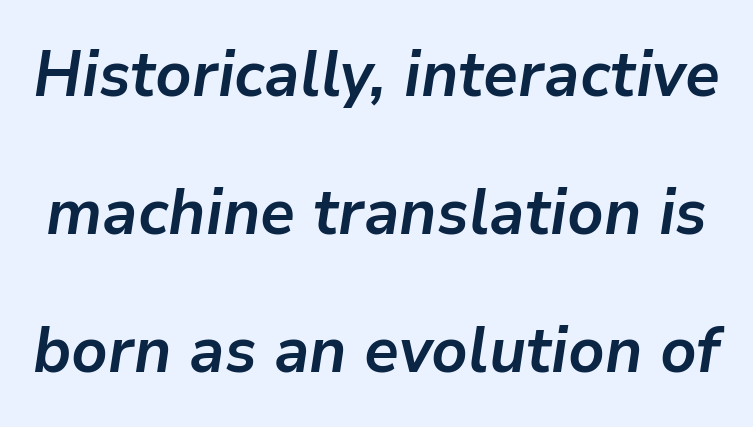
The image shows 64 px semibold type, italic (leaning right); set loose line spacing (2.16x), normal letter spacing, not underlined; low stroke contrast and a medium x-height.
